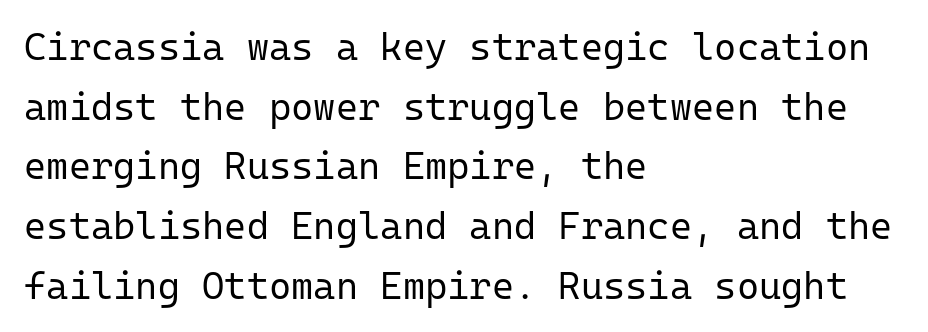
Q: Is the text bold? A: No.
Q: Is the text italic (slanted)? A: No, it is upright.
Q: Is the typeface a serif or a sans-serif typeface? A: Sans-serif.
Q: Is the text underlined? A: No.
Q: How is the paragraph aligned? A: Left-aligned.
Q: Is the spacing between letters normal or unusually wide? A: Normal.
Q: Is the spacing between lines tight, normal or loose? A: Normal.
Q: Width (condensed, normal, or wide)? A: Normal.
Q: Stroke contrast? A: Low.
Q: x-height? A: Medium.
Q: Monospaced? A: Yes.
